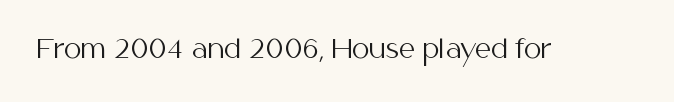
Q: Is the text bold? A: No.
Q: Is the text italic (slanted)? A: No, it is upright.
Q: Is the text underlined? A: No.
Q: Is the spacing between letters normal or unusually wide? A: Normal.
